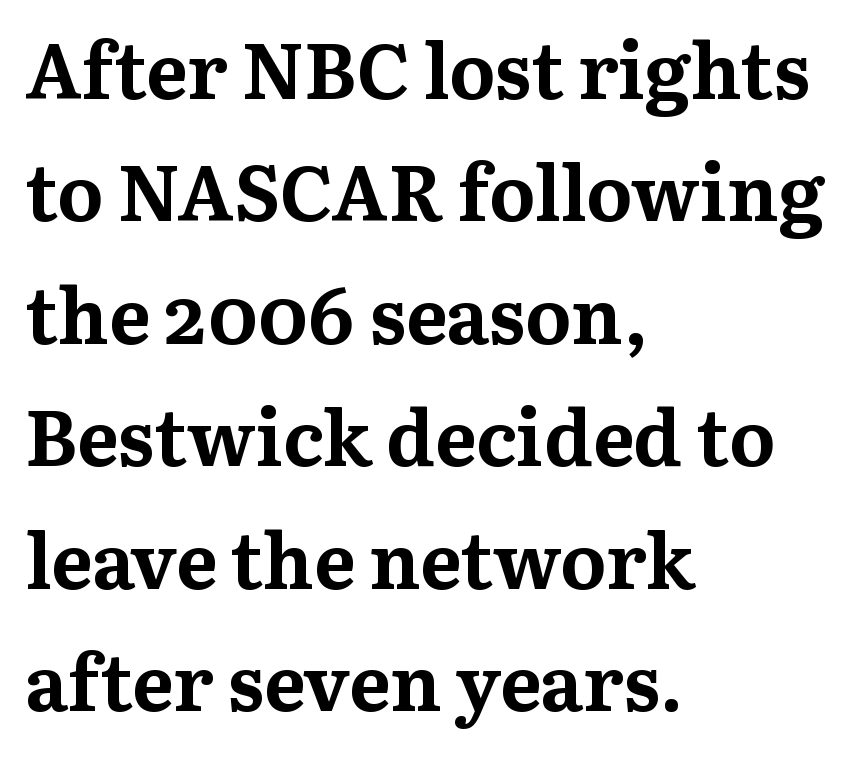
Q: Is the text bold? A: Yes.
Q: Is the text italic (slanted)? A: No, it is upright.
Q: Is the typeface a serif or a sans-serif typeface? A: Serif.
Q: Is the text underlined? A: No.
Q: How is the paragraph aligned? A: Left-aligned.
Q: Is the spacing between letters normal or unusually wide? A: Normal.
Q: Is the spacing between lines tight, normal or loose? A: Normal.
Q: Width (condensed, normal, or wide)? A: Normal.
Q: Stroke contrast? A: Medium.
Q: x-height? A: Medium.
Q: Monospaced? A: No.
